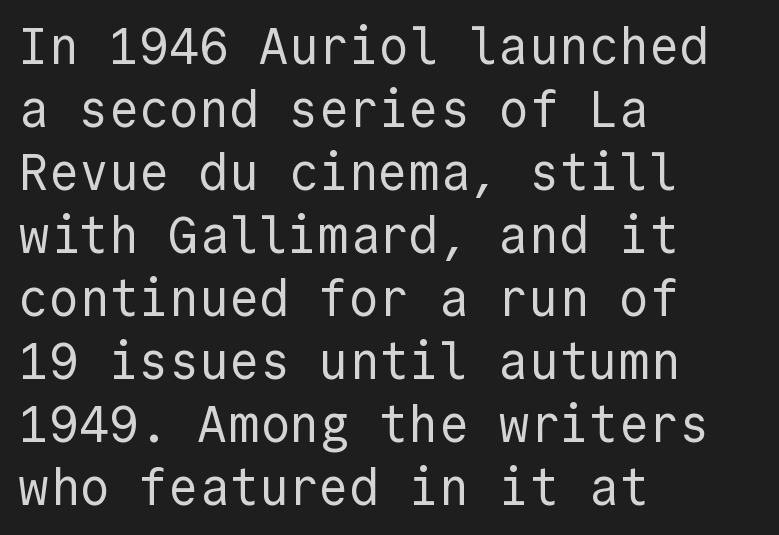
{"serif": "no", "italic": "no", "bold": "no", "weight": "regular", "width": "normal", "x_height": "medium", "monospaced": "yes", "underline": "no", "align": "left", "line_spacing": "normal", "line_spacing_ratio": 1.26, "letter_spacing": "normal", "letter_spacing_em": 0.0, "glyph_px": 50}
